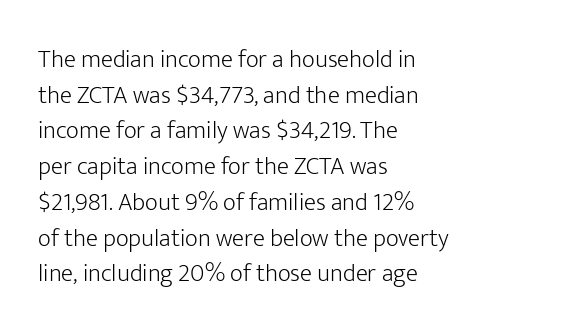
The image shows 25 px text type, upright; set left-aligned, normal line spacing (1.43x), normal letter spacing, not underlined.
